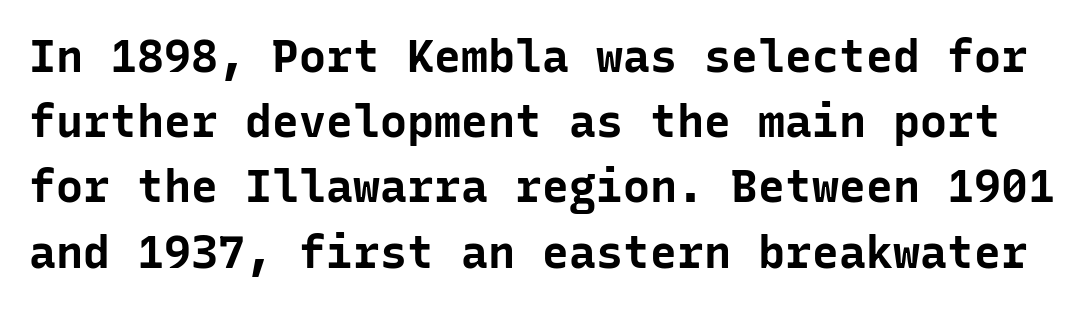
{"serif": "no", "italic": "no", "bold": "yes", "weight": "bold", "width": "normal", "stroke_contrast": "low", "x_height": "medium", "monospaced": "yes", "underline": "no", "line_spacing": "normal", "line_spacing_ratio": 1.45, "letter_spacing": "normal", "letter_spacing_em": 0.0, "glyph_px": 45}
